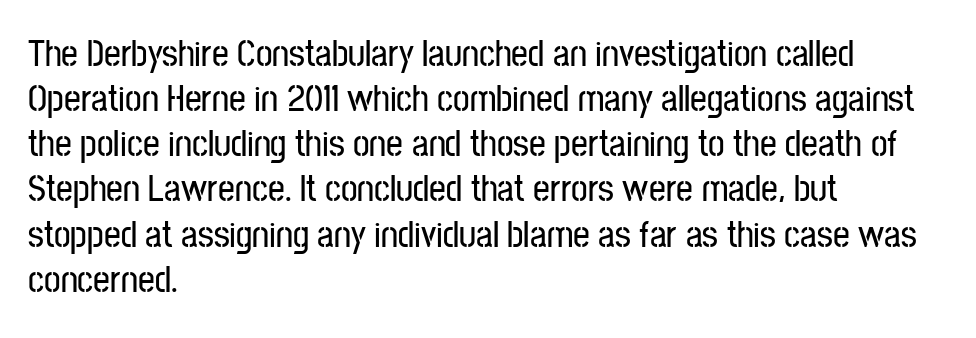
Type without underlining. Style check: upright. A typesetter would label this face a sans. Note the varied advance widths — an 'i' is clearly narrower than an 'm'.
